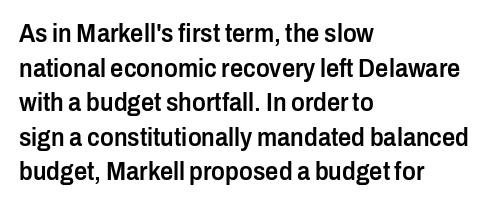
The image shows 26 px text type, upright; set left-aligned, normal line spacing (1.33x), normal letter spacing, not underlined.
